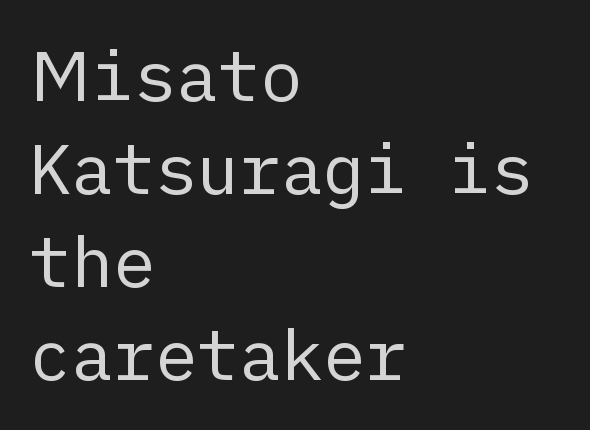
The image shows 70 px regular-weight sans-serif type, upright; set left-aligned, normal line spacing (1.33x), normal letter spacing, not underlined; low stroke contrast and a medium x-height.
